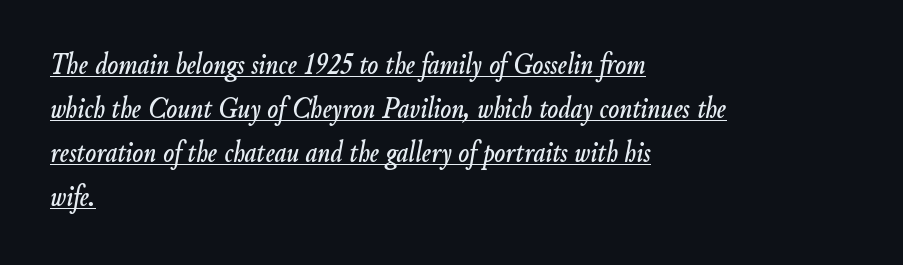
Words appear dense and cohesive because spacing is normal. Underlining? Definitely there. Do the characters align in a grid? No, the font is proportional. Tall strokes in this sample are angled rather than plumb. Honestly, the row spacing looks completely unremarkable. Every row of glyphs begins at an identical x-position on the left.
